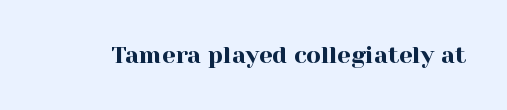
{"italic": "no", "underline": "no", "letter_spacing": "normal", "letter_spacing_em": 0.0, "glyph_px": 24}
